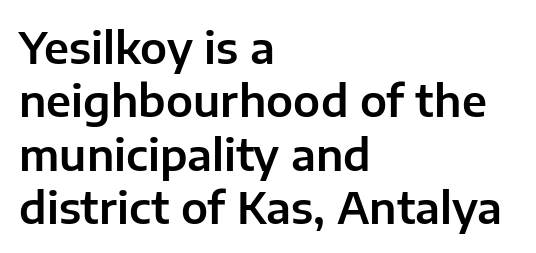
The specimen omits any rule beneath the text block's lines. Compared with a centered layout, this one pins lines to the left instead. No extra tracking has been applied to these lines. In terms of posture, this sample is upright. Is this a fixed-width face? No — the glyphs have proportional, varying widths. The characters display no serif detailing; their extremities are plain.
